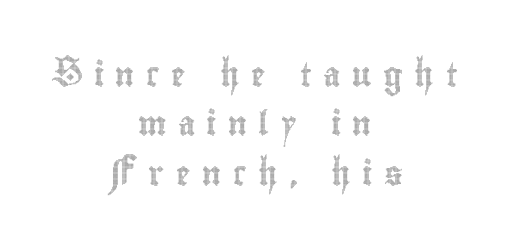
{"italic": "no", "underline": "no", "align": "center", "line_spacing": "loose", "line_spacing_ratio": 2.06, "letter_spacing": "wide", "letter_spacing_em": 0.48, "glyph_px": 24}
